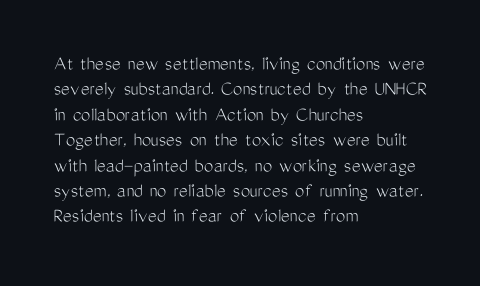
The image shows 21 px text type, upright; set left-aligned, line spacing 1.21x, normal letter spacing, not underlined.
